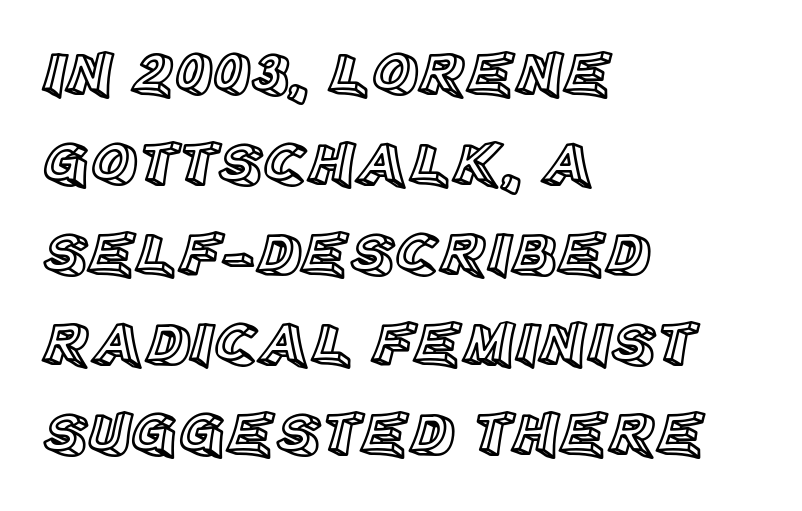
Q: Is the text italic (slanted)? A: Yes.
Q: Is the text underlined? A: No.
Q: How is the paragraph aligned? A: Left-aligned.
Q: Is the spacing between letters normal or unusually wide? A: Normal.
Q: Is the spacing between lines tight, normal or loose? A: Normal.
Q: Width (condensed, normal, or wide)? A: Normal.
Q: x-height? A: Large.
Q: Monospaced? A: No.
